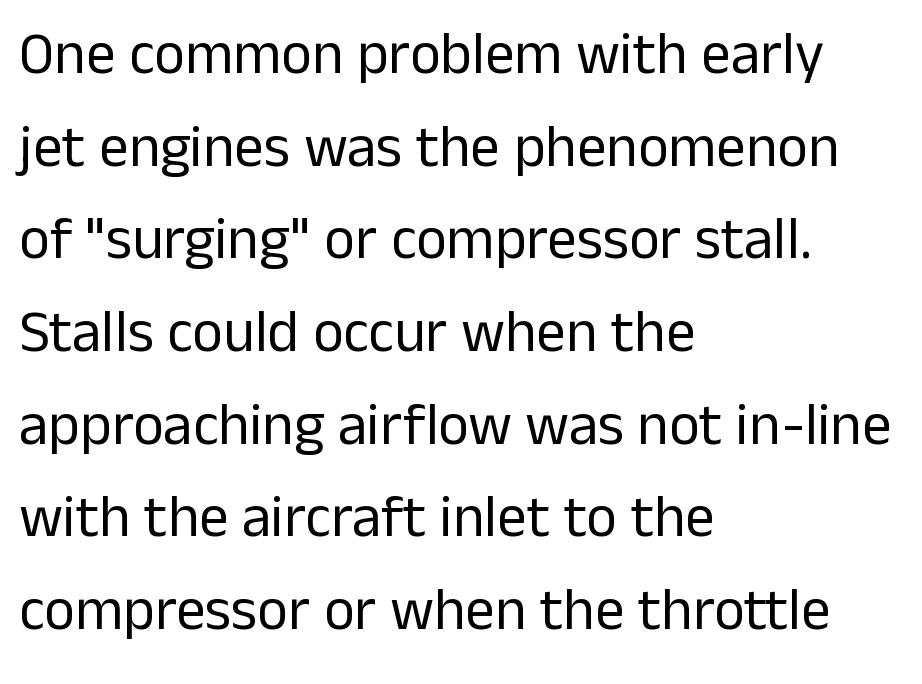
{"serif": "no", "italic": "no", "bold": "no", "weight": "regular", "width": "normal", "stroke_contrast": "low", "x_height": "medium", "monospaced": "no", "underline": "no", "align": "left", "line_spacing": "normal", "line_spacing_ratio": 1.57, "letter_spacing": "normal", "letter_spacing_em": 0.0, "glyph_px": 59}
